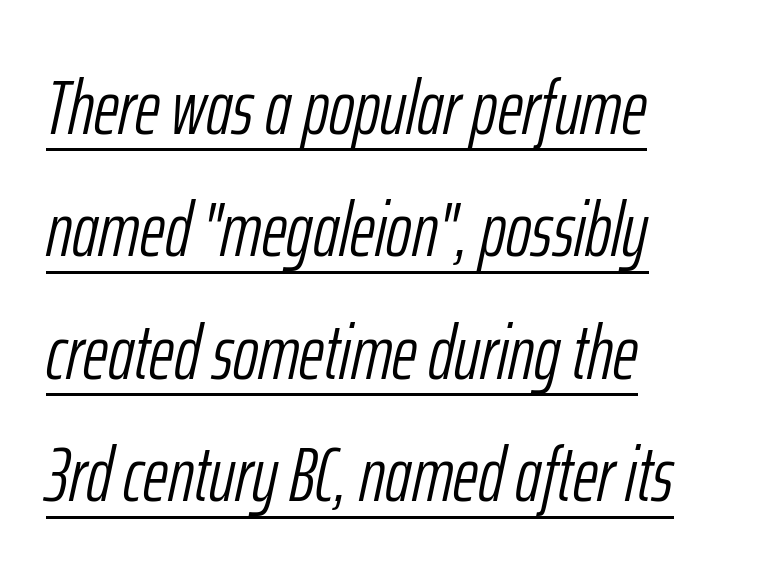
How are the letters spaced? Ordinarily, with no added tracking. Character widths vary here, with narrow letters taking less room than wide ones. Nothing heavy about these letters — not bold at all. Rows of type keep a routine distance in the vertical direction.
